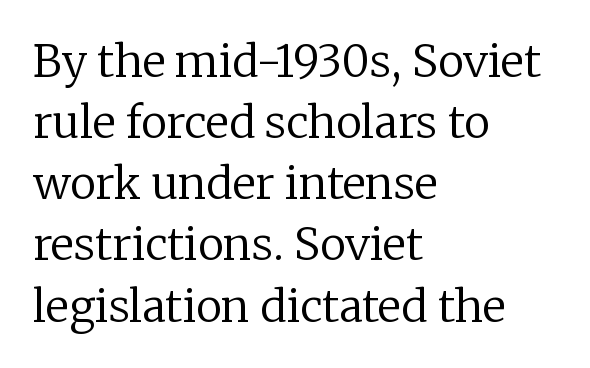
The image shows 44 px regular-weight serif type, upright; set left-aligned, normal line spacing (1.39x), normal letter spacing, not underlined; low stroke contrast and a medium x-height.
